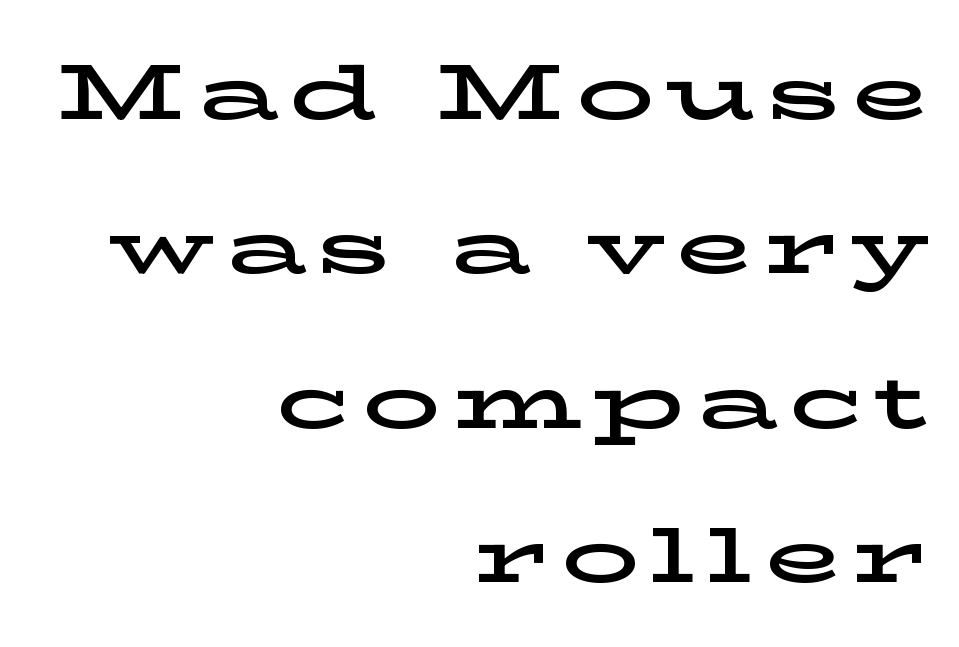
Q: Is the text italic (slanted)? A: No, it is upright.
Q: Is the typeface a serif or a sans-serif typeface? A: Serif.
Q: Is the text underlined? A: No.
Q: How is the paragraph aligned? A: Right-aligned.
Q: Is the spacing between lines tight, normal or loose? A: Loose.
Q: Width (condensed, normal, or wide)? A: Wide.
Q: Stroke contrast? A: Low.
Q: x-height? A: Medium.
Q: Monospaced? A: No.
